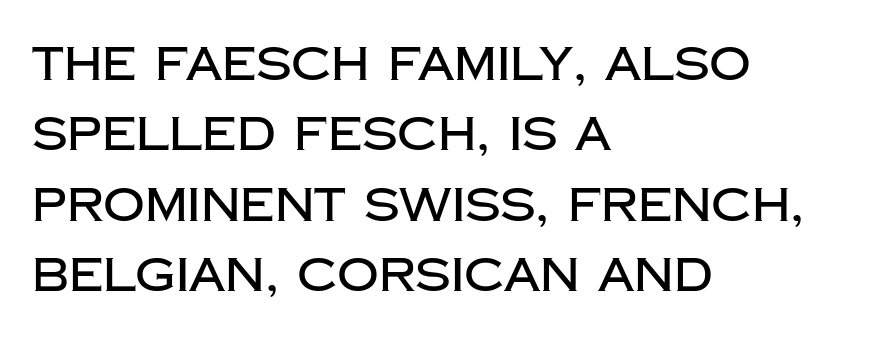
Descenders are the only things crossing below the line. Quick note: interline space is typical. Nope, not italic — everything's standing straight. In terms of letterspacing, this is plain default setting. Compared with a centered layout, this one pins lines to the left instead.
